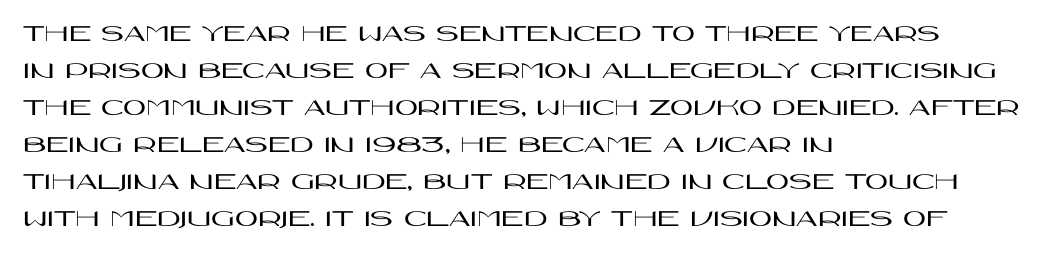
The space beneath each line is pristine and unruled. Compared with typical paragraphs, the rows here are spaced about the same. Notice how the passage keeps a crisp vertical edge on the left only. Short note: letters normally spaced.
